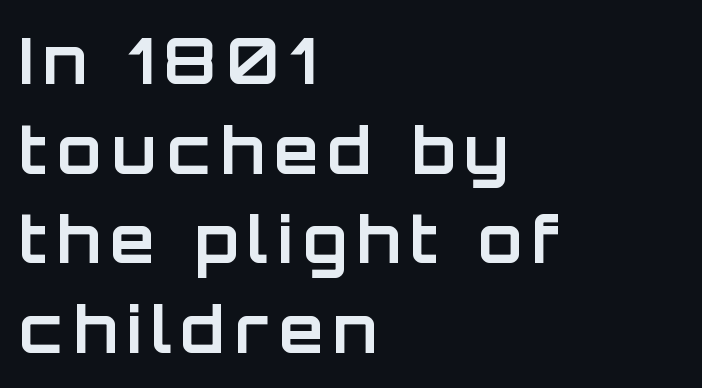
{"serif": "no", "italic": "no", "bold": "yes", "weight": "bold", "width": "normal", "stroke_contrast": "low", "x_height": "large", "monospaced": "no", "underline": "no", "align": "left", "line_spacing": "normal", "line_spacing_ratio": 1.4, "glyph_px": 64}
